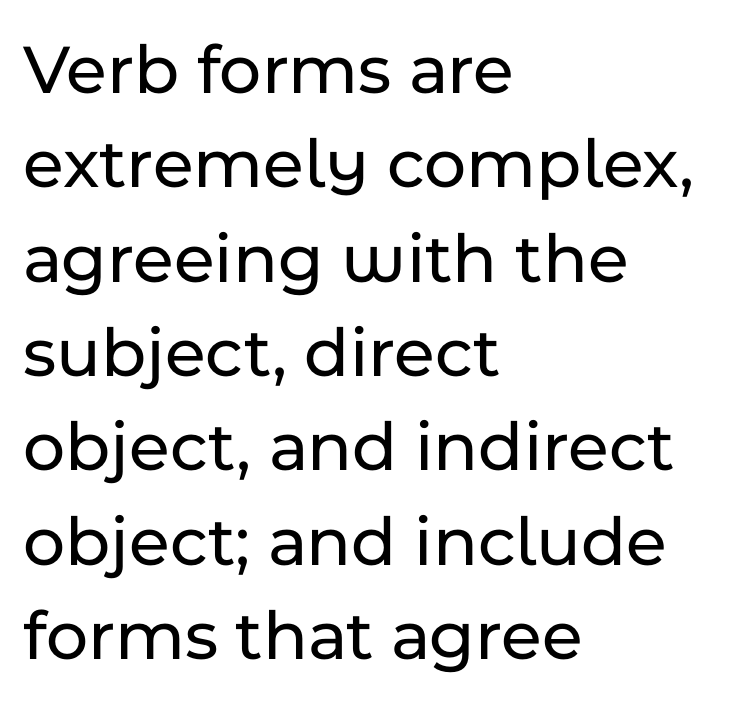
Notice how the passage keeps a crisp vertical edge on the left only. Descenders are the only things crossing below the line. Designer's note — italics off, roman on. Summary of vertical rhythm: regular, with standard interline spacing.
